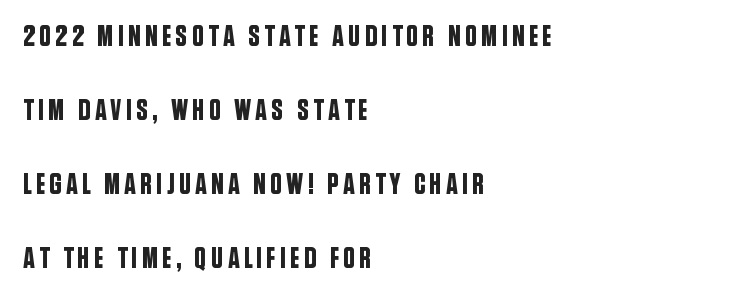
The image shows 30 px condensed sans-serif type, upright; set left-aligned, loose line spacing (2.47x), not underlined; low stroke contrast and a large x-height.
